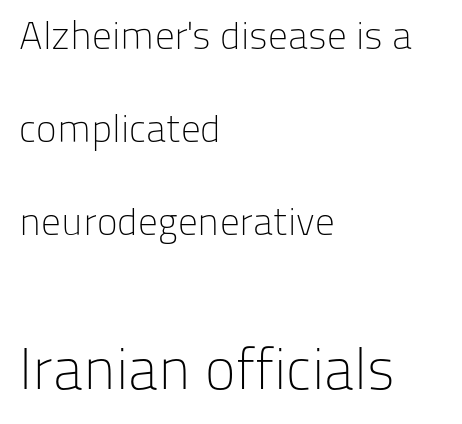
{"serif": "no", "italic": "no", "bold": "no", "weight": "light", "width": "normal", "stroke_contrast": "low", "x_height": "medium", "monospaced": "no", "underline": "no", "align": "left", "line_spacing": "loose", "line_spacing_ratio": 2.39, "letter_spacing": "normal", "letter_spacing_em": 0.0, "larger_block": "second", "size_ratio": 1.49, "glyph_px": 58}
